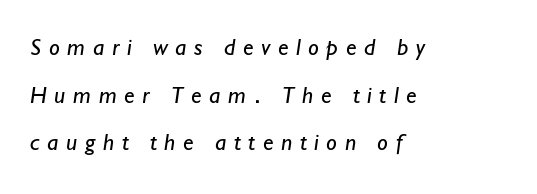
{"bold": "no", "underline": "no", "align": "left", "line_spacing": "loose", "line_spacing_ratio": 1.98, "letter_spacing": "wide", "letter_spacing_em": 0.32, "glyph_px": 24}
